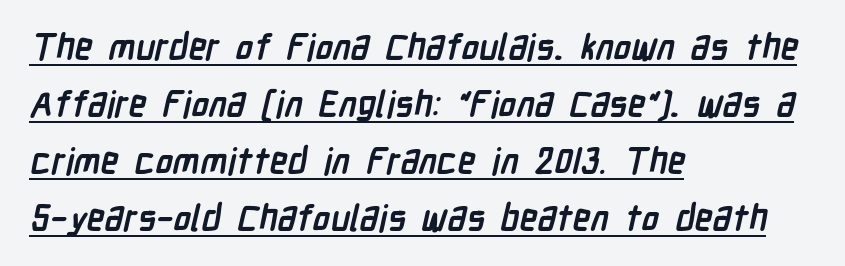
The image shows 36 px semibold, condensed sans-serif type; set left-aligned, normal line spacing (1.58x), normal letter spacing, underlined; low stroke contrast and a medium x-height.
